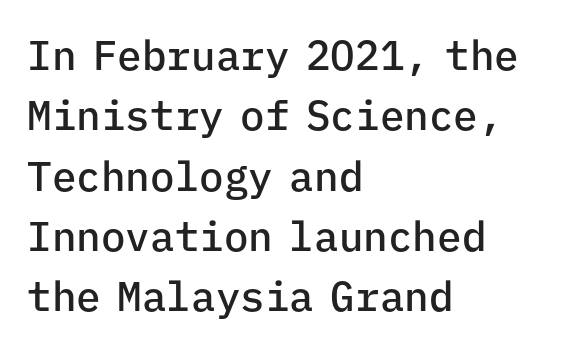
The image shows 41 px semibold sans-serif type, upright, monospaced; set left-aligned, normal line spacing (1.47x), normal letter spacing, not underlined; low stroke contrast and a medium x-height.
